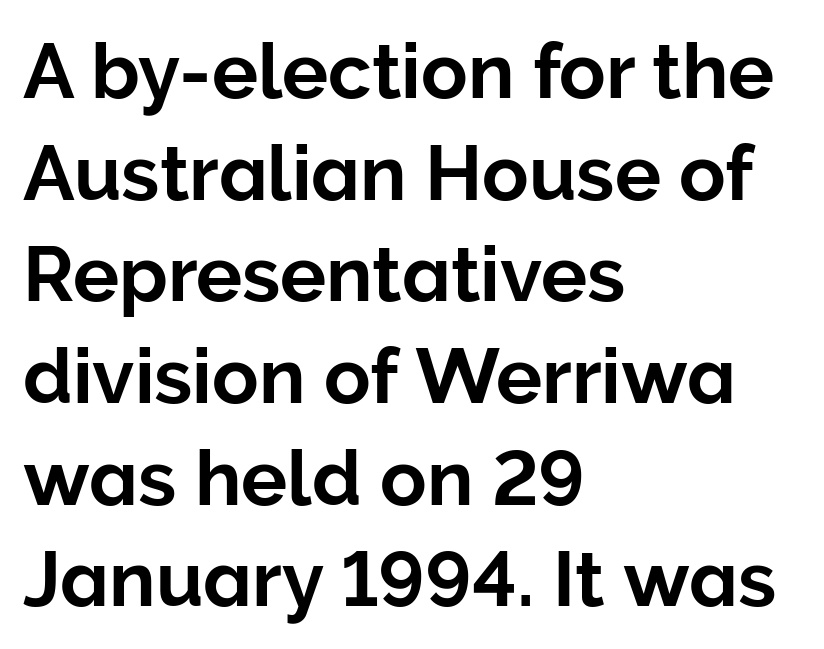
The image shows 77 px sans-serif type, upright; set left-aligned, normal line spacing (1.32x), normal letter spacing, not underlined; low stroke contrast and a medium x-height.
